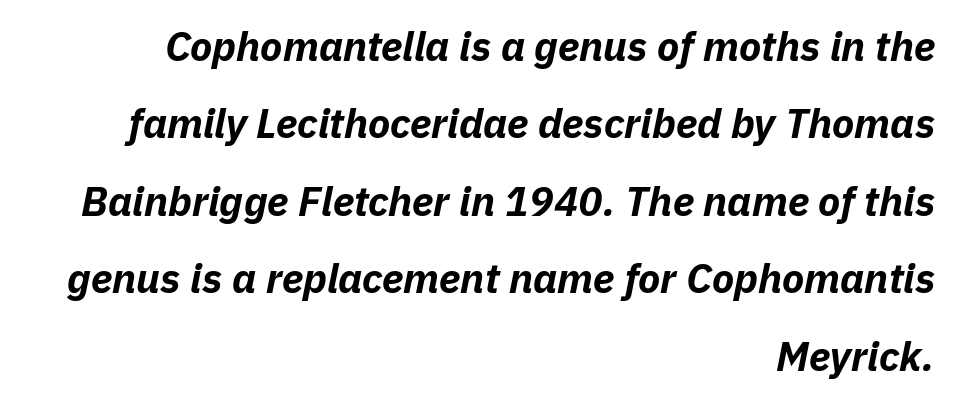
Q: Is the text bold? A: Yes.
Q: Is the text italic (slanted)? A: Yes, it leans right by about 11 degrees.
Q: Is the text underlined? A: No.
Q: How is the paragraph aligned? A: Right-aligned.
Q: Is the spacing between letters normal or unusually wide? A: Normal.
Q: Width (condensed, normal, or wide)? A: Normal.
Q: Stroke contrast? A: Low.
Q: x-height? A: Medium.
Q: Monospaced? A: No.
